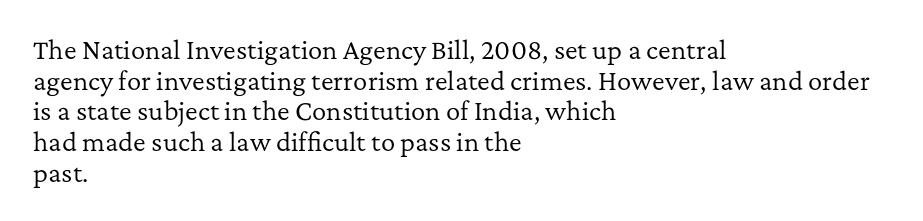
Q: Is the text bold? A: No.
Q: Is the text italic (slanted)? A: No, it is upright.
Q: Is the text underlined? A: No.
Q: How is the paragraph aligned? A: Left-aligned.
Q: Is the spacing between letters normal or unusually wide? A: Normal.
Q: Is the spacing between lines tight, normal or loose? A: Normal.
